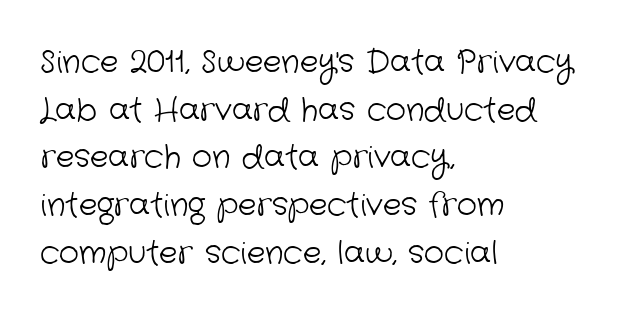
The image shows 31 px light sans-serif type; set left-aligned, normal line spacing (1.54x), normal letter spacing, not underlined; low stroke contrast and a medium x-height.
